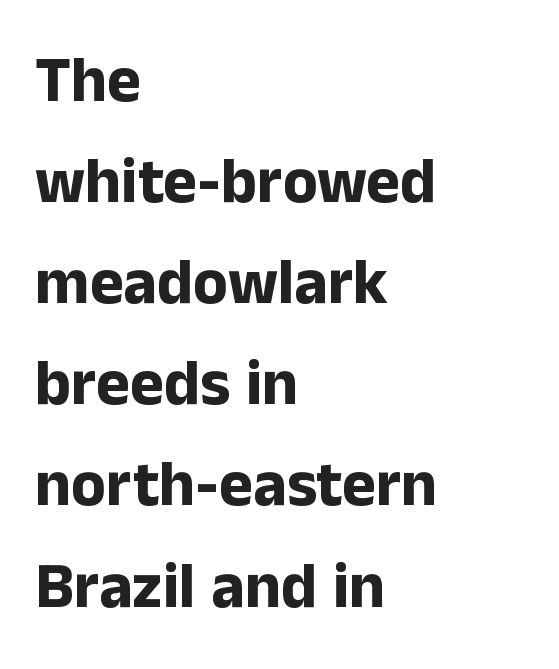
The image shows 64 px bold sans-serif type, upright; set left-aligned, normal line spacing (1.58x), normal letter spacing, not underlined; low stroke contrast and a medium x-height.
